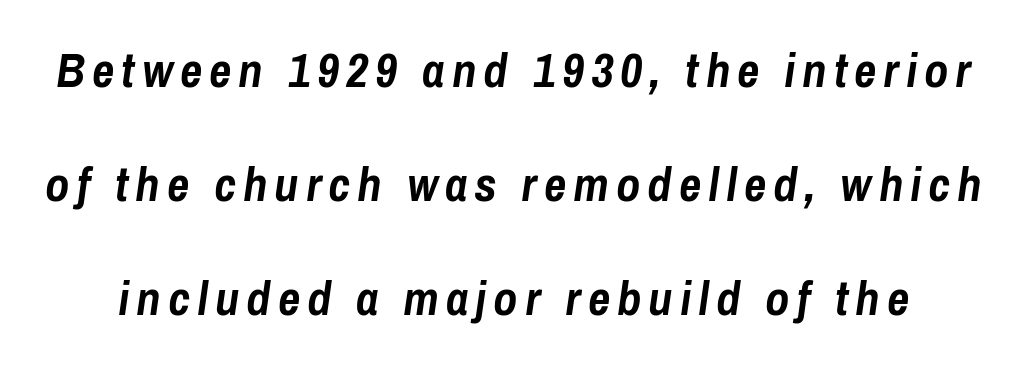
{"italic": "yes", "lean": "right", "slant_degrees": 8, "bold": "yes", "weight": "semibold", "width": "condensed", "stroke_contrast": "low", "x_height": "medium", "monospaced": "no", "underline": "no", "line_spacing": "loose", "line_spacing_ratio": 2.33, "glyph_px": 49}
